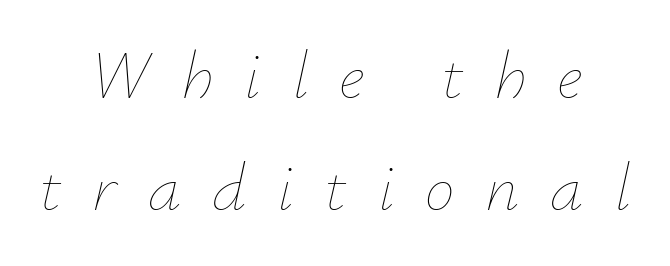
{"italic": "yes", "lean": "right", "slant_degrees": 12, "bold": "no", "weight": "thin", "width": "normal", "stroke_contrast": "low", "x_height": "small", "monospaced": "no", "underline": "no", "align": "center", "line_spacing": "normal", "line_spacing_ratio": 1.67, "letter_spacing": "wide", "letter_spacing_em": 0.46, "glyph_px": 67}
